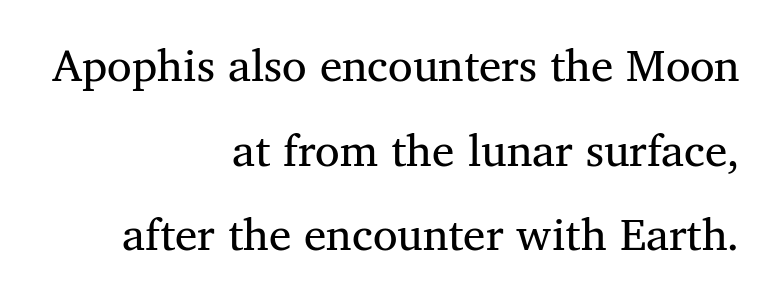
{"serif": "yes", "width": "normal", "stroke_contrast": "medium", "x_height": "medium", "monospaced": "no", "underline": "no", "align": "right", "line_spacing_ratio": 1.88, "letter_spacing": "normal", "letter_spacing_em": 0.0, "glyph_px": 45}
